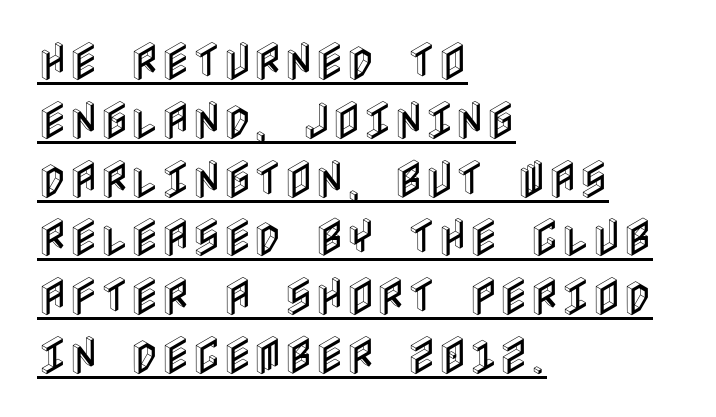
The image shows 42 px condensed type, upright; set left-aligned, normal line spacing (1.4x), normal letter spacing, underlined; a large x-height.
